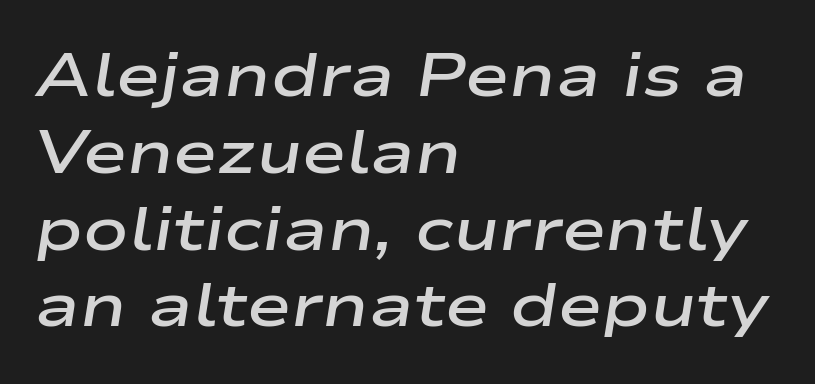
Characters follow at the spacing the type designer built in. Line spacing here is normal. A somewhat darkened texture: the type is semibold rather than bold. In terms of posture, this sample is oblique.
